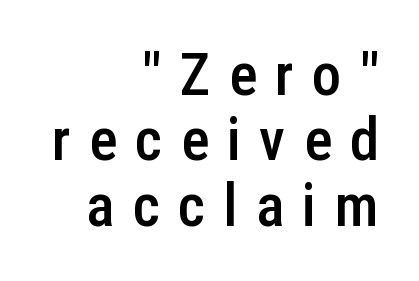
Q: Is the text bold? A: Semi-bold.
Q: Is the text italic (slanted)? A: No, it is upright.
Q: Is the typeface a serif or a sans-serif typeface? A: Sans-serif.
Q: Is the text underlined? A: No.
Q: How is the paragraph aligned? A: Right-aligned.
Q: Is the spacing between letters normal or unusually wide? A: Unusually wide.
Q: Is the spacing between lines tight, normal or loose? A: Tight.
Q: Width (condensed, normal, or wide)? A: Condensed.
Q: Stroke contrast? A: Low.
Q: x-height? A: Medium.
Q: Monospaced? A: No.
